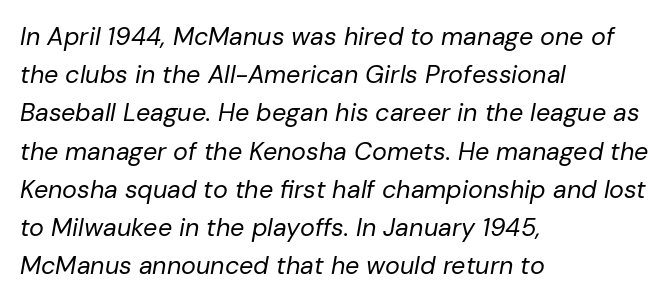
The image shows 25 px text type, italic (leaning right); set left-aligned, normal line spacing (1.53x), normal letter spacing, not underlined.
